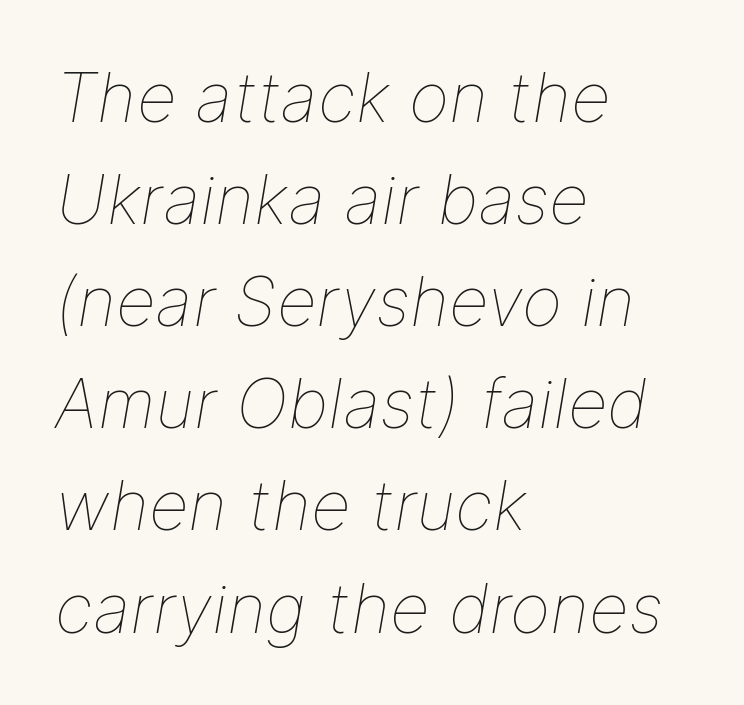
Q: Is the text bold? A: No.
Q: Is the text italic (slanted)? A: Yes, it leans right by about 9 degrees.
Q: Is the text underlined? A: No.
Q: How is the paragraph aligned? A: Left-aligned.
Q: Is the spacing between letters normal or unusually wide? A: Normal.
Q: Is the spacing between lines tight, normal or loose? A: Normal.
Q: Width (condensed, normal, or wide)? A: Normal.
Q: Stroke contrast? A: Low.
Q: x-height? A: Medium.
Q: Monospaced? A: No.
